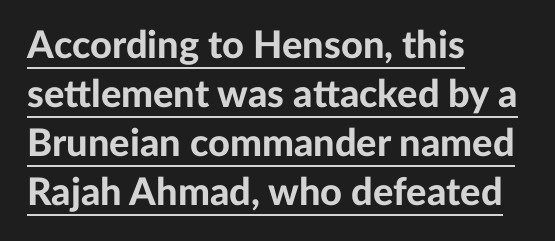
The image shows 38 px bold sans-serif type, upright; set left-aligned, normal line spacing (1.29x), normal letter spacing, underlined; low stroke contrast and a medium x-height.
